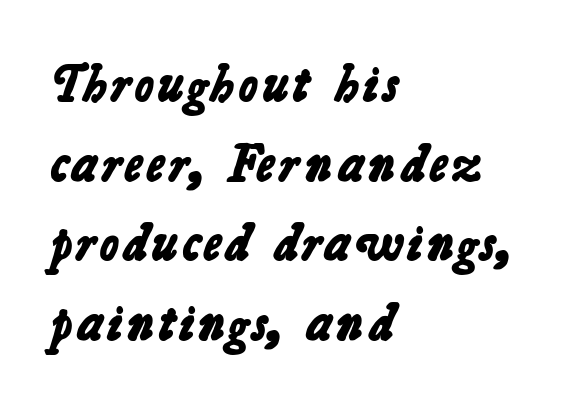
The line texture is even and compact thanks to regular tracking. Rows of type keep a routine distance in the vertical direction. The specimen omits any rule beneath the text block's lines. A typesetter would call this proportional, since set widths differ per character.
